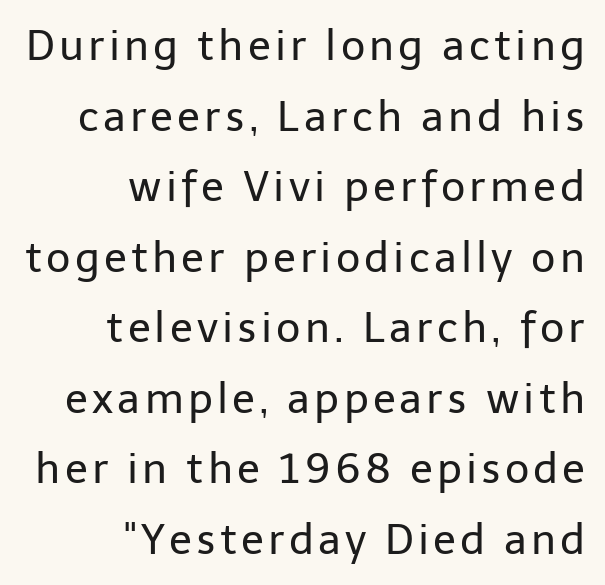
Vertical strokes here are truly vertical. The rendering uses natural spacing where letterforms have individual widths. Students, observe: this is what conventionally led text looks like. Regarding serifs, this sample does without them.
